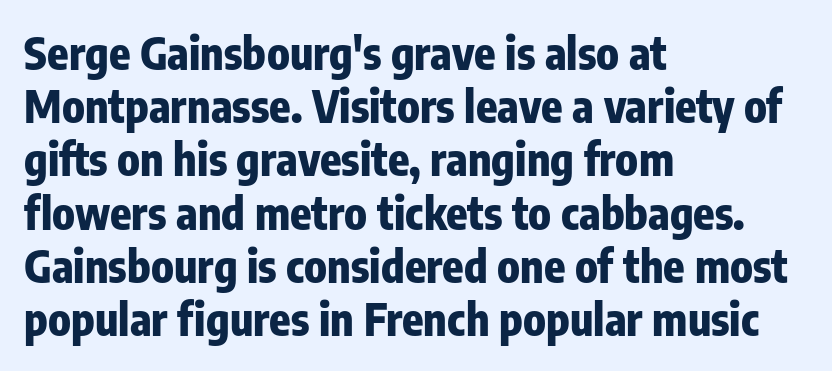
The specimen reads as upright at a glance. The rag falls on the right side of this text block. The passage shown is emphatically bold. Serif or sans? Sans — the stroke terminals are bare. Beneath every word, the page is bare.
